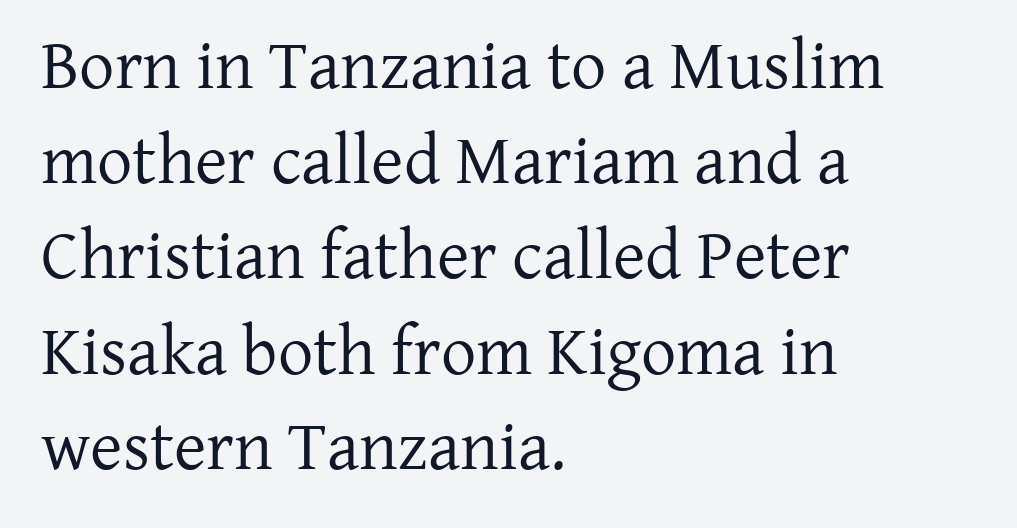
Words appear dense and cohesive because spacing is normal. Proportional: the letters do not fall into vertical columns. The vertical gap from one line to the next is medium. Each letter's strokes conclude with small projecting serifs.
